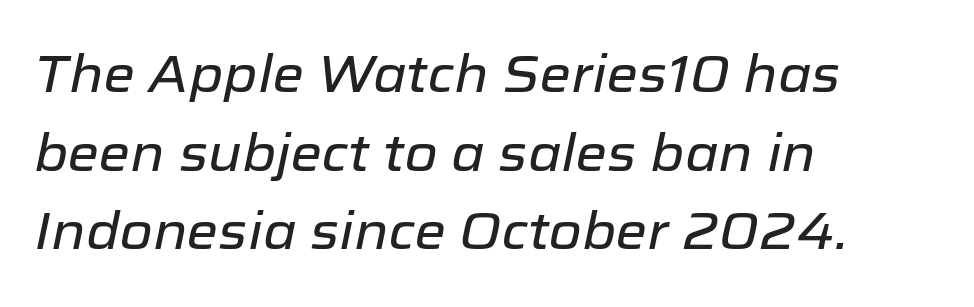
Q: Is the text italic (slanted)? A: Yes, it leans right by about 12 degrees.
Q: Is the text underlined? A: No.
Q: How is the paragraph aligned? A: Left-aligned.
Q: Is the spacing between letters normal or unusually wide? A: Normal.
Q: Is the spacing between lines tight, normal or loose? A: Normal.
Q: Width (condensed, normal, or wide)? A: Normal.
Q: Stroke contrast? A: Low.
Q: x-height? A: Medium.
Q: Monospaced? A: No.
